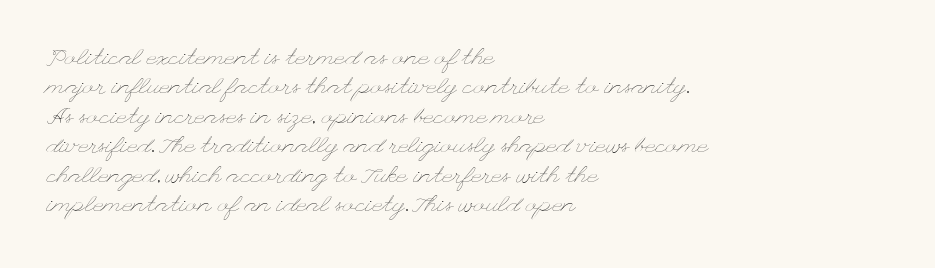
{"bold": "no", "underline": "no", "align": "left", "line_spacing": "normal", "line_spacing_ratio": 1.28, "letter_spacing": "normal", "letter_spacing_em": 0.0, "glyph_px": 23}
